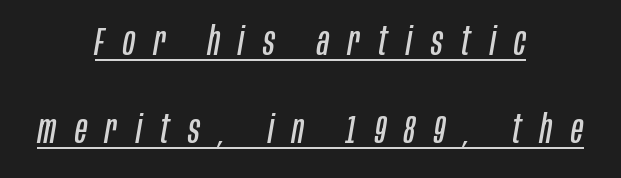
Casual observation: everything's sitting right in the middle. Is there much room between lines? Yes — plenty of vertical air separates them. Display-style spreading of the glyphs; the letterfit is very open. Varying glyph widths throughout — classic text-font behaviour. Beneath each row of characters lies a ruled line.
